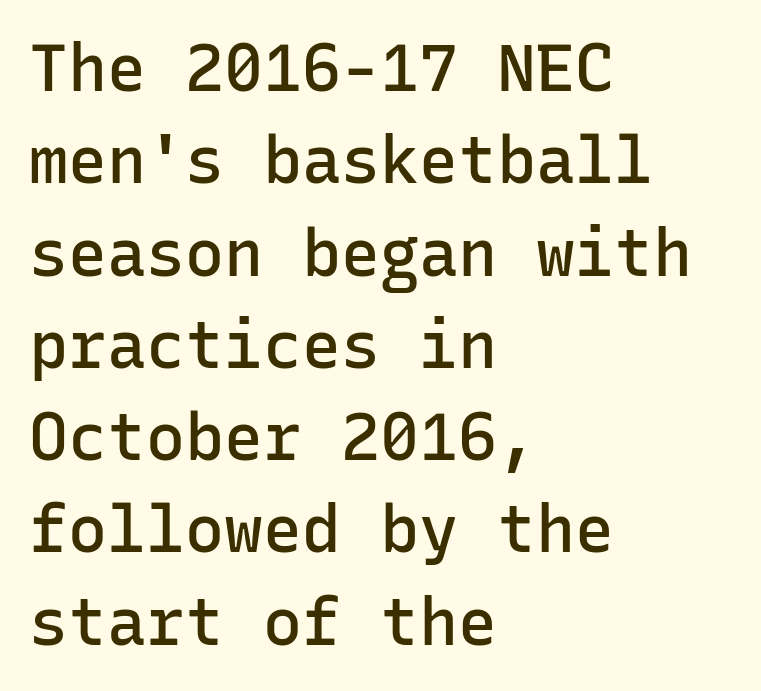
The image shows 65 px semibold sans-serif type, upright, monospaced; set left-aligned, normal line spacing (1.42x), normal letter spacing, not underlined; low stroke contrast and a medium x-height.
